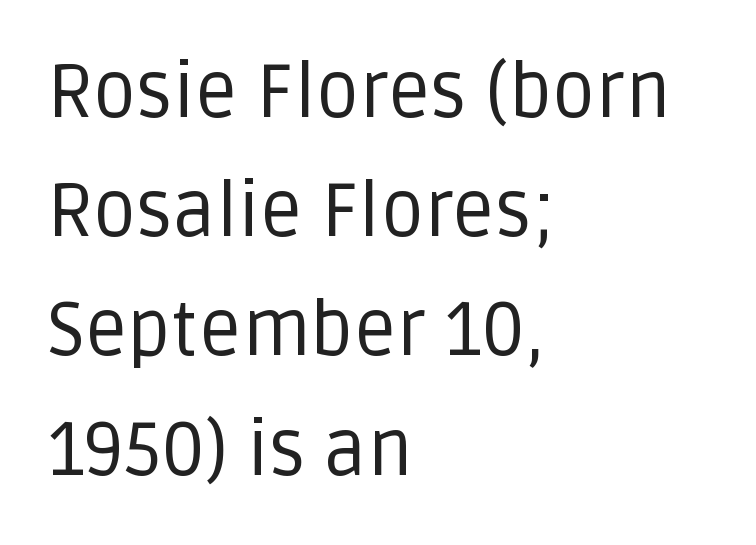
Compared with typical paragraphs, the rows here are spaced about the same. Horizontally, the lines are justified to the leading edge only. The typeface has the unassuming heft of standard copy or less. The designer went with a sans here, leaving each stem footless. Rule under the text: the space is simply empty. Does extra space separate the letters? No, they use regular spacing.
